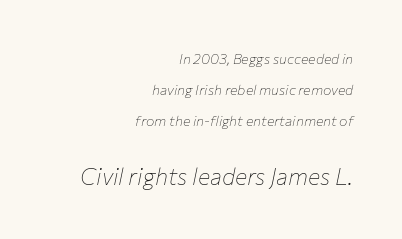
The image shows 23 px text type, italic (leaning right); set right-aligned, loose line spacing (2.22x), normal letter spacing, not underlined; the second (bottom) block is 1.64x larger.
